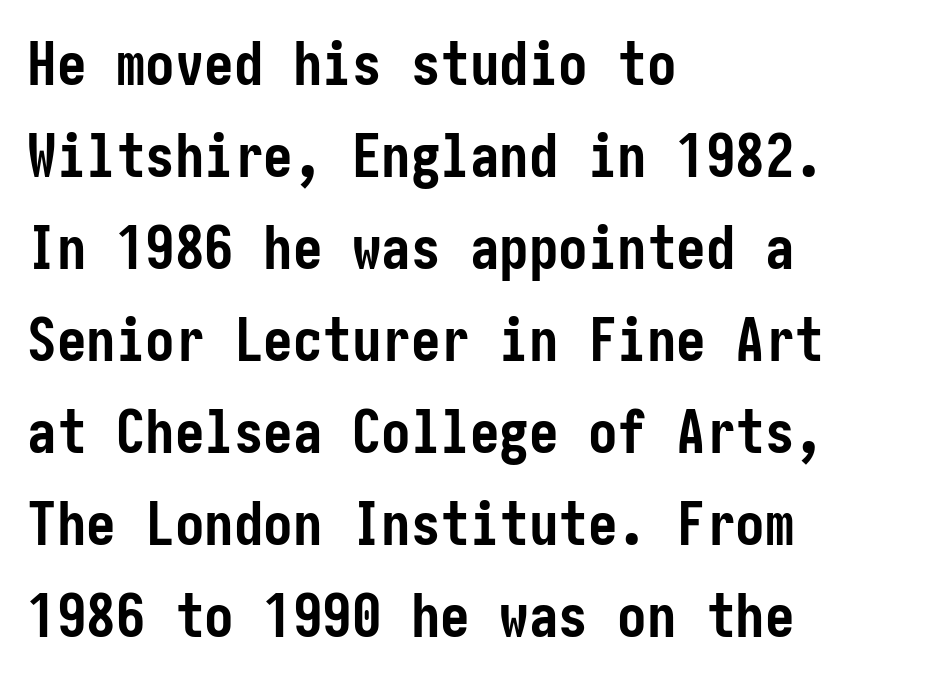
The image shows 59 px semibold, condensed sans-serif type, upright; set left-aligned, normal line spacing (1.56x), normal letter spacing, not underlined; low stroke contrast and a medium x-height.
